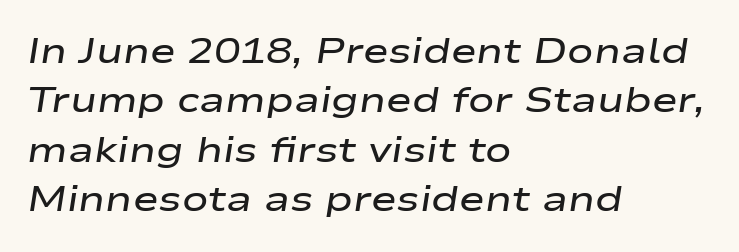
Q: Is the text bold? A: Semi-bold.
Q: Is the text italic (slanted)? A: Yes, it leans right by about 9 degrees.
Q: Is the text underlined? A: No.
Q: How is the paragraph aligned? A: Left-aligned.
Q: Is the spacing between letters normal or unusually wide? A: Normal.
Q: Is the spacing between lines tight, normal or loose? A: Normal.
Q: Width (condensed, normal, or wide)? A: Wide.
Q: Stroke contrast? A: Low.
Q: x-height? A: Medium.
Q: Monospaced? A: No.
